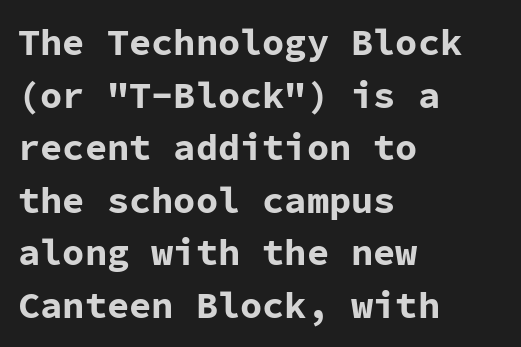
The image shows 37 px bold sans-serif type, upright, monospaced; set left-aligned, normal line spacing (1.42x), normal letter spacing, not underlined; low stroke contrast and a medium x-height.
